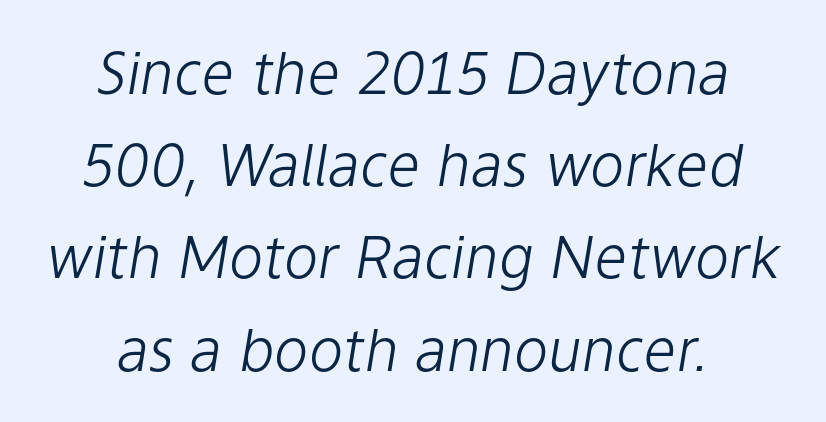
Q: Is the text bold? A: No.
Q: Is the text italic (slanted)? A: Yes, it leans right by about 9 degrees.
Q: Is the text underlined? A: No.
Q: How is the paragraph aligned? A: Centered.
Q: Is the spacing between letters normal or unusually wide? A: Normal.
Q: Is the spacing between lines tight, normal or loose? A: Normal.
Q: Width (condensed, normal, or wide)? A: Normal.
Q: Stroke contrast? A: Low.
Q: x-height? A: Medium.
Q: Monospaced? A: No.
